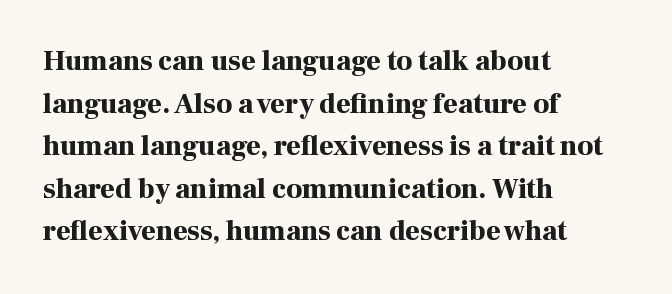
Q: Is the text bold? A: Yes.
Q: Is the text italic (slanted)? A: No, it is upright.
Q: Is the typeface a serif or a sans-serif typeface? A: Serif.
Q: Is the text underlined? A: No.
Q: How is the paragraph aligned? A: Left-aligned.
Q: Is the spacing between letters normal or unusually wide? A: Normal.
Q: Is the spacing between lines tight, normal or loose? A: Normal.
Q: Width (condensed, normal, or wide)? A: Normal.
Q: Stroke contrast? A: High.
Q: x-height? A: Medium.
Q: Monospaced? A: No.
